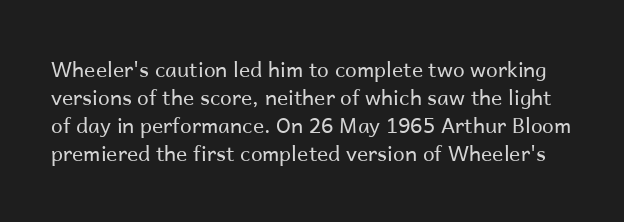
Plain, unruled lines of type. Caption: standard tracking, unaltered. The lettering stays uniformly vertical, giving the passage a roman look. The characters are drawn with everyday or finer stroke widths. Reading down the column, the eye jumps a familiar distance to each next line.
